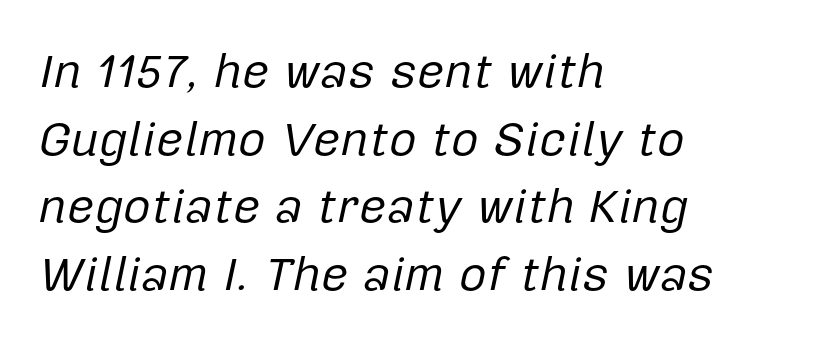
Q: Is the text bold? A: No.
Q: Is the text italic (slanted)? A: Yes, it leans right by about 12 degrees.
Q: Is the text underlined? A: No.
Q: How is the paragraph aligned? A: Left-aligned.
Q: Is the spacing between letters normal or unusually wide? A: Normal.
Q: Is the spacing between lines tight, normal or loose? A: Normal.
Q: Width (condensed, normal, or wide)? A: Normal.
Q: Stroke contrast? A: Low.
Q: x-height? A: Medium.
Q: Monospaced? A: No.
